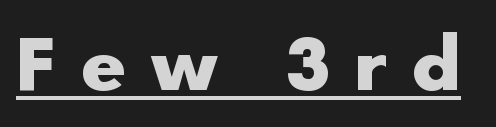
{"serif": "no", "italic": "no", "bold": "yes", "weight": "heavy", "width": "normal", "stroke_contrast": "low", "x_height": "small", "monospaced": "no", "underline": "yes", "letter_spacing": "wide", "letter_spacing_em": 0.3, "glyph_px": 78}
